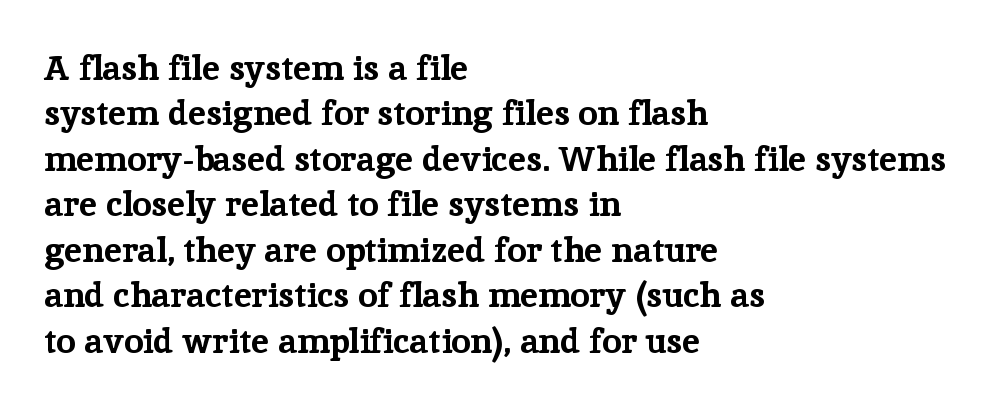
{"serif": "yes", "italic": "no", "bold": "yes", "weight": "bold", "width": "normal", "stroke_contrast": "low", "x_height": "medium", "monospaced": "no", "underline": "no", "align": "left", "line_spacing": "normal", "line_spacing_ratio": 1.3, "letter_spacing": "normal", "letter_spacing_em": 0.0, "glyph_px": 35}
